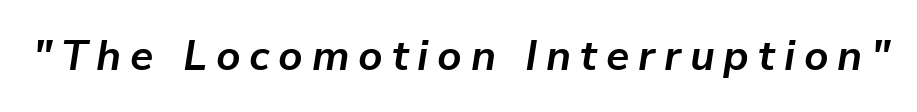
The image shows 42 px bold type, italic (leaning right); set unusually wide letter spacing (+0.21 em), not underlined; low stroke contrast and a medium x-height.
